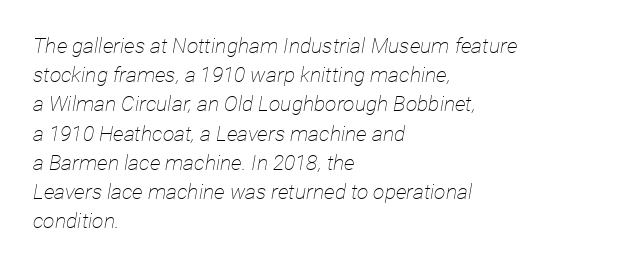
{"italic": "yes", "lean": "right", "slant_degrees": 12, "bold": "no", "underline": "no", "align": "left", "line_spacing": "normal", "line_spacing_ratio": 1.39, "letter_spacing": "normal", "letter_spacing_em": 0.0, "glyph_px": 21}
